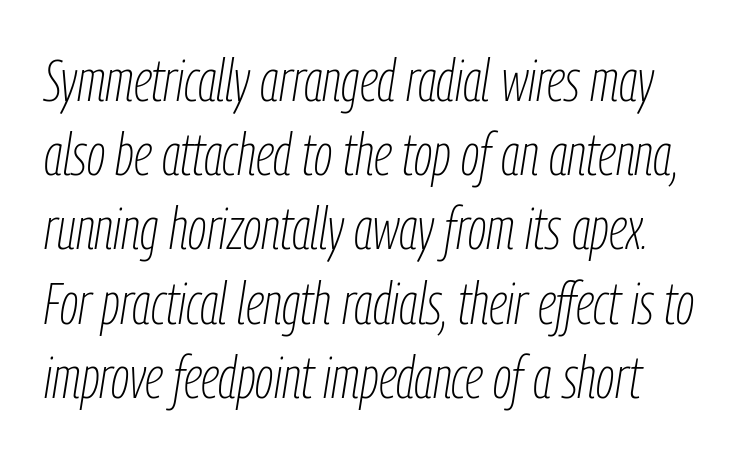
Q: Is the text bold? A: No.
Q: Is the text italic (slanted)? A: Yes, it leans right by about 9 degrees.
Q: Is the text underlined? A: No.
Q: Is the spacing between letters normal or unusually wide? A: Normal.
Q: Is the spacing between lines tight, normal or loose? A: Normal.
Q: Width (condensed, normal, or wide)? A: Condensed.
Q: Stroke contrast? A: Low.
Q: x-height? A: Medium.
Q: Monospaced? A: No.
